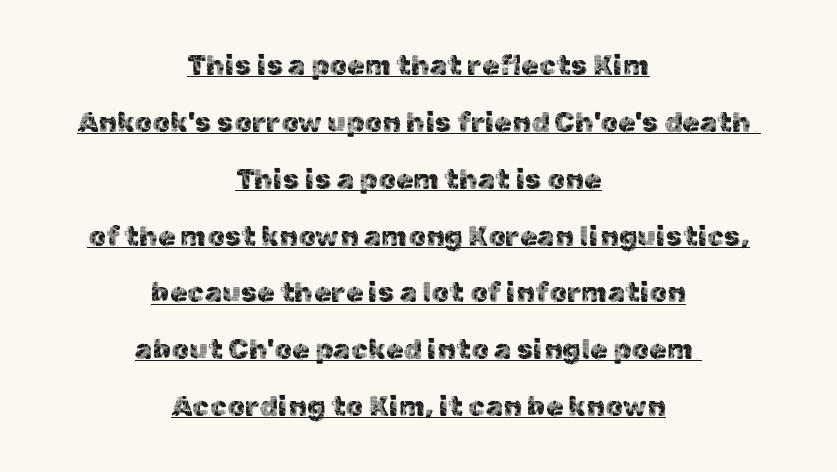
The image shows 28 px sans-serif type, upright; set centered, loose line spacing (2.03x), normal letter spacing, underlined; a medium x-height.
